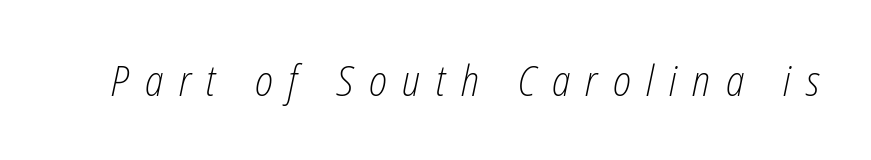
Display-style spreading of the glyphs; the letterfit is very open. Is the type slanted? Yes — the strokes lean at a clear angle. The passage shown is typed in a proportional face where columns would drift. Honestly, there is no underline to notice here at all. Counters stay open thanks to moderate or lighter strokes.
